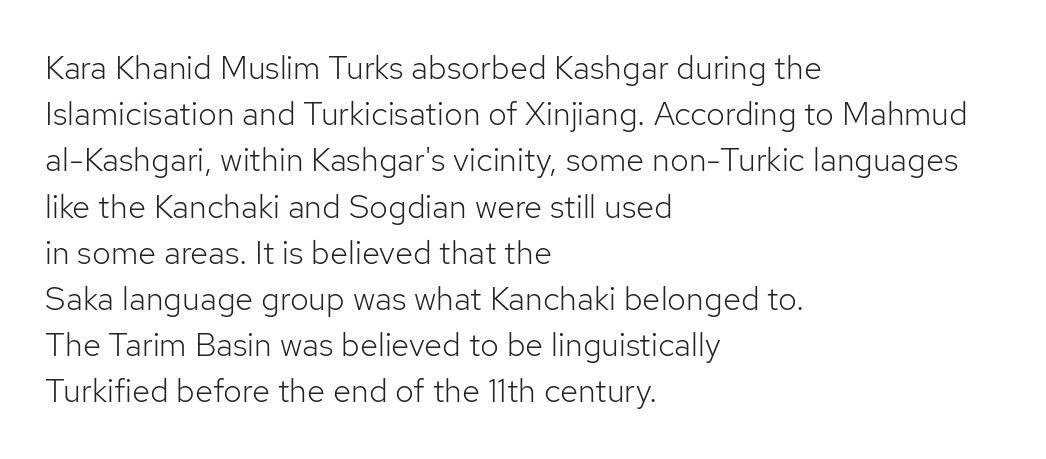
The image shows 33 px light sans-serif type, upright; set left-aligned, normal line spacing (1.4x), normal letter spacing, not underlined; low stroke contrast and a medium x-height.
